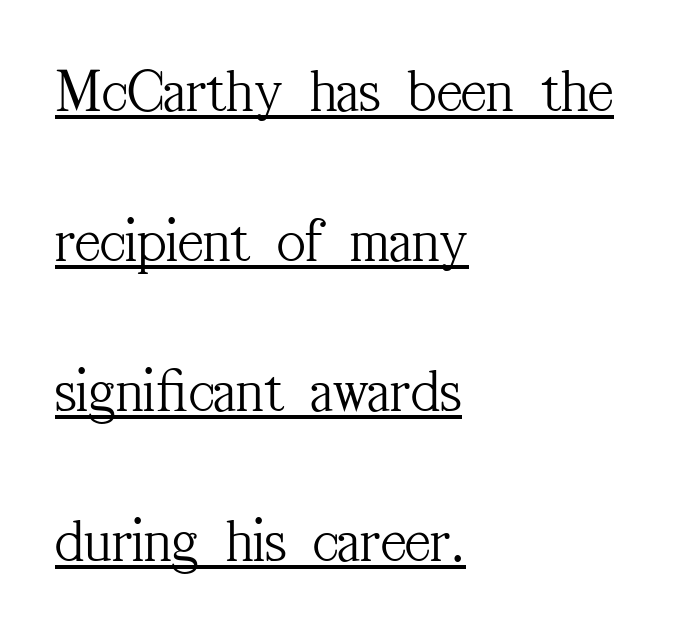
These lines stack with their left ends in a neat column. What stands out about the letter spacing? Nothing — it is the standard amount. Whoever set this chose breathing room over compactness in the vertical rhythm. This sample has the flowing, uneven cadence of proportional lettering.
